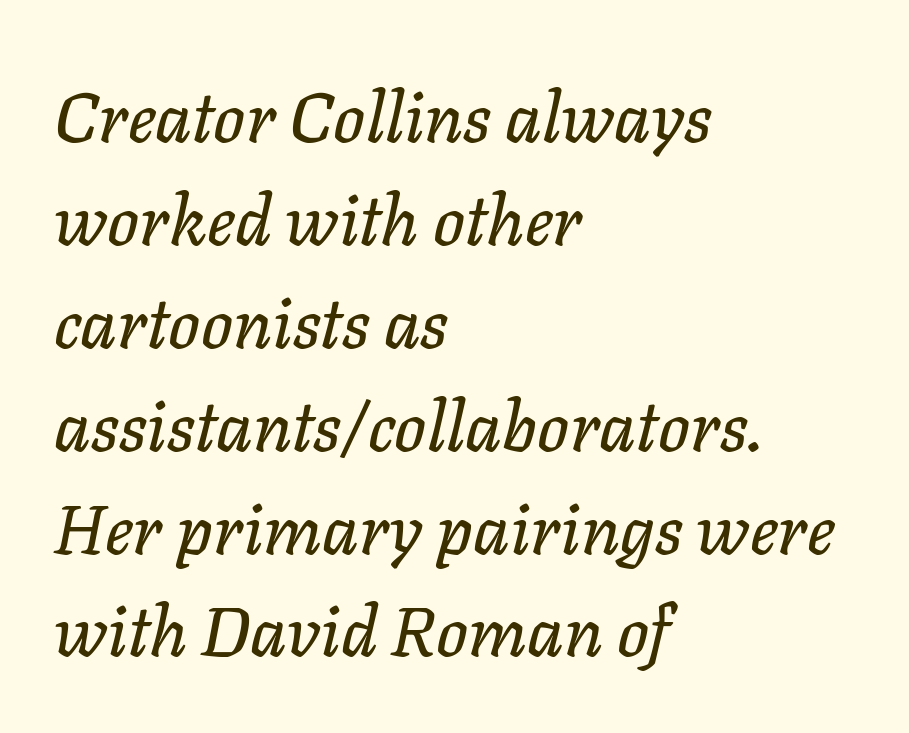
Quick note: underline off. When letters slant like this, we call the style italic. Is the block centered? No — it sits flush against the left margin. Rows of type keep a routine distance in the vertical direction.
